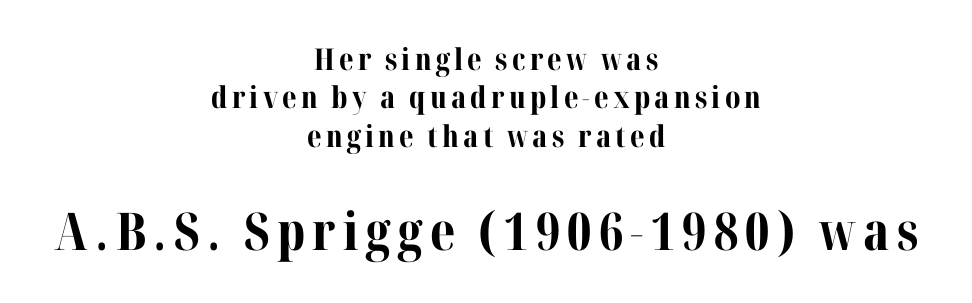
Look at the glyph heights: the lower group is clearly the bigger setting. Bold? Absolutely — the strokes are thick and heavy. Words float on clear page, feet unadorned. Leading: standard.
